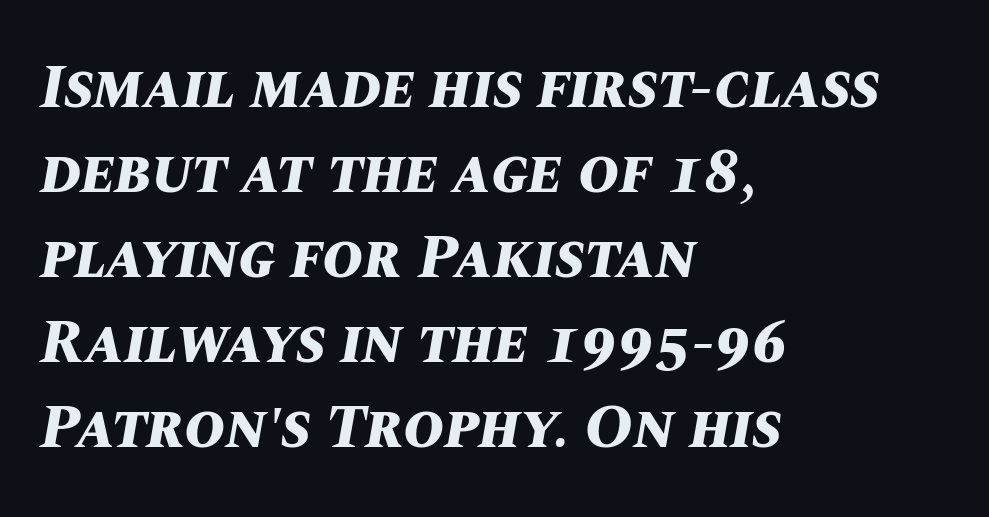
Notice how thick the strokes are: this is what a full bold looks like. Does the copy run flush right? No — it runs flush left. Look at the tracking — it's just the regular setting, nothing added. Would a proofreader flag this as italicized? Yes. Baseline-to-baseline distance is the conventional proportion of letter height. The passage shown is typed in a proportional face where columns would drift.
